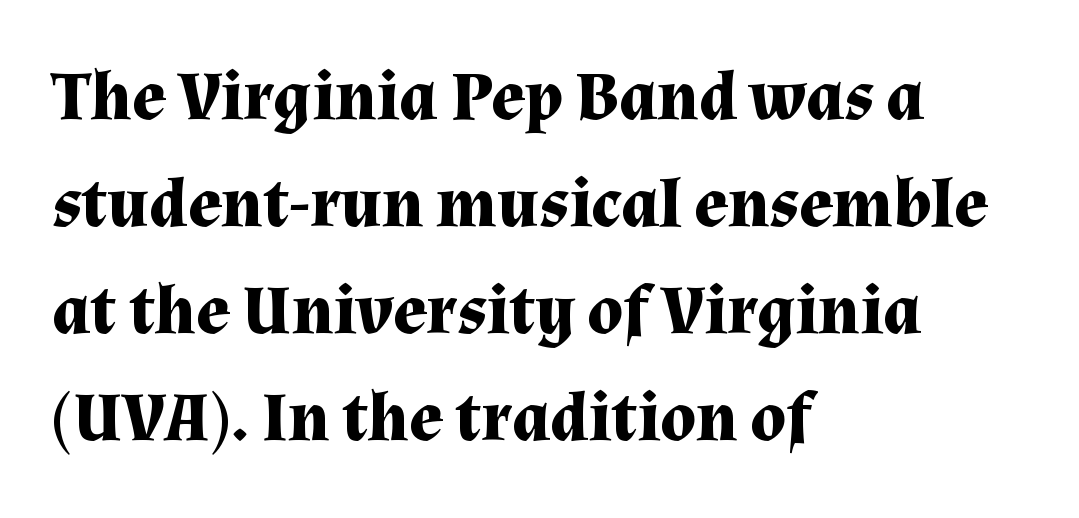
The image shows 70 px bold serif type, upright; set left-aligned, normal line spacing (1.53x), normal letter spacing, not underlined; medium stroke contrast and a medium x-height.
